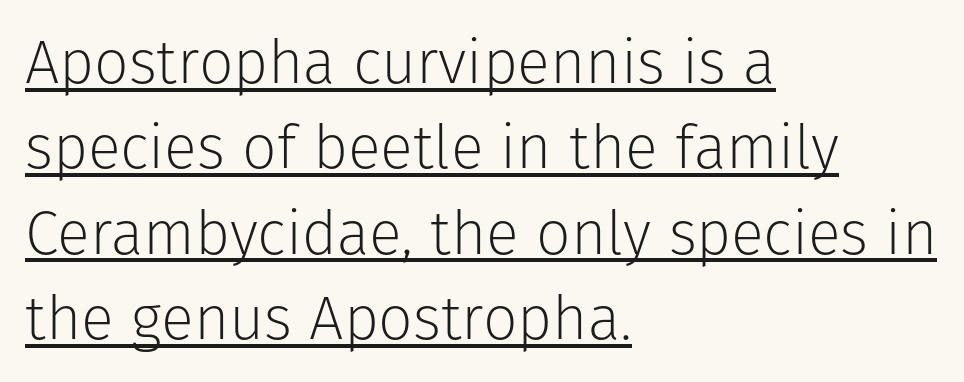
The image shows 61 px light sans-serif type, upright; set left-aligned, normal line spacing (1.4x), normal letter spacing, underlined; low stroke contrast and a medium x-height.
